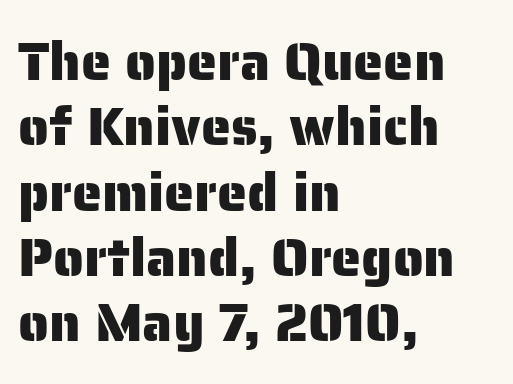
Proportional: the letters do not fall into vertical columns. Every row of glyphs begins at an identical x-position on the left. The face used here is rendered with its standard letterfit. The glyphs are unaccompanied by any horizontal stroke below them. The text was rendered using a sans face with plain stroke endings.
